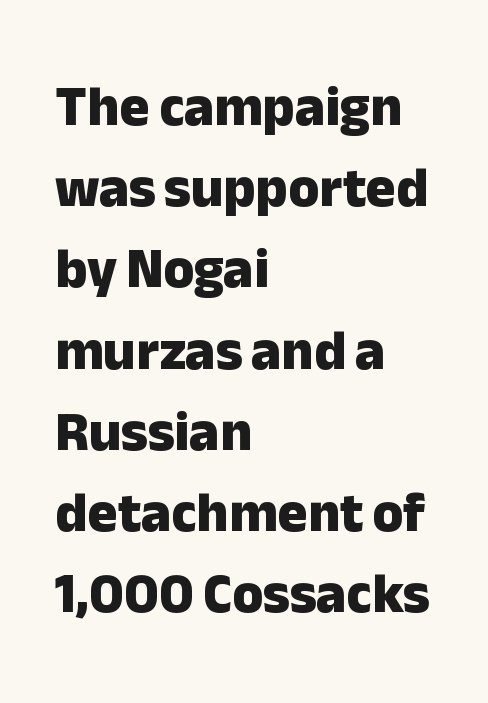
{"serif": "no", "italic": "no", "bold": "yes", "weight": "heavy", "width": "normal", "stroke_contrast": "low", "x_height": "medium", "monospaced": "no", "underline": "no", "align": "left", "line_spacing": "normal", "line_spacing_ratio": 1.45, "letter_spacing": "normal", "letter_spacing_em": 0.0, "glyph_px": 56}
